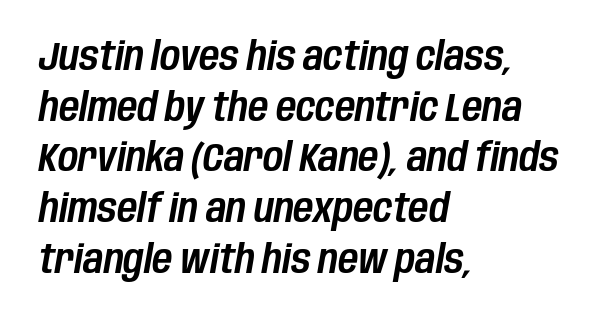
{"italic": "yes", "lean": "right", "slant_degrees": 10, "width": "condensed", "stroke_contrast": "low", "x_height": "large", "monospaced": "no", "underline": "no", "align": "left", "line_spacing": "normal", "line_spacing_ratio": 1.3, "letter_spacing": "normal", "letter_spacing_em": 0.0, "glyph_px": 39}
